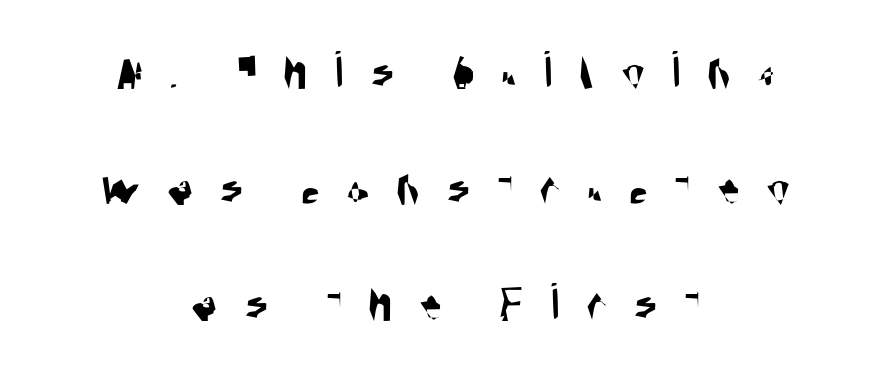
{"serif": "no", "width": "condensed", "stroke_contrast": "medium", "x_height": "large", "monospaced": "no", "underline": "no", "align": "center", "line_spacing": "loose", "line_spacing_ratio": 2.15, "letter_spacing": "wide", "letter_spacing_em": 0.49, "glyph_px": 54}
